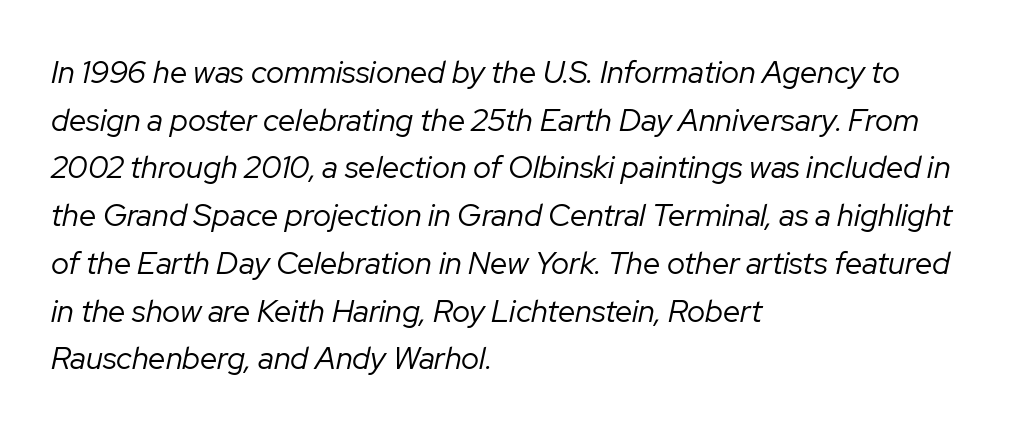
No extra tracking has been applied to these lines. The setting favours the left margin, as ordinary paragraphs usually do. Does the leading feel generous? No, just average. Think of a printed novel: that variable character pitch is what you see here. Observe the lean: these are italic letterforms. Glance below the letters and you will spot only blank space.
